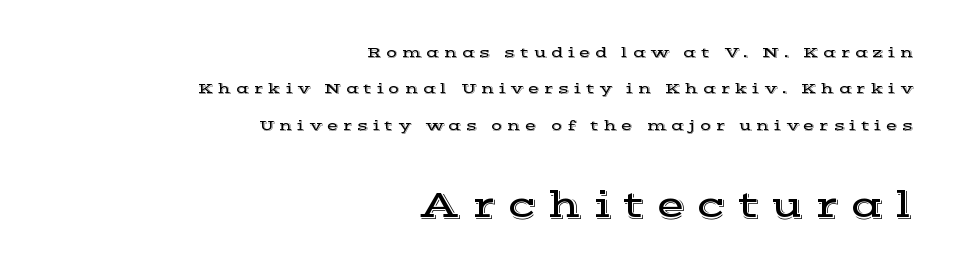
Look at the bottom of the vertical strokes: they flare into serifs here. This sample uses expanded letter spacing, leaving extra air between glyphs. Ascenders rise straight up at ninety degrees. The second block has been scaled up relative to the first. Interline gaps are noticeably wide in this sample.
